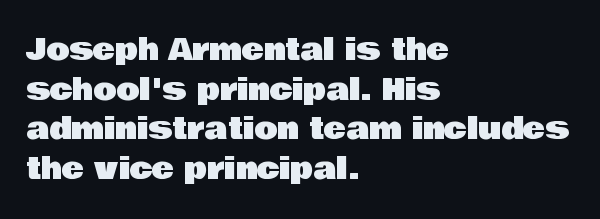
The image shows 30 px sans-serif type, upright; set left-aligned, normal line spacing (1.32x), normal letter spacing, not underlined; low stroke contrast and a large x-height.
